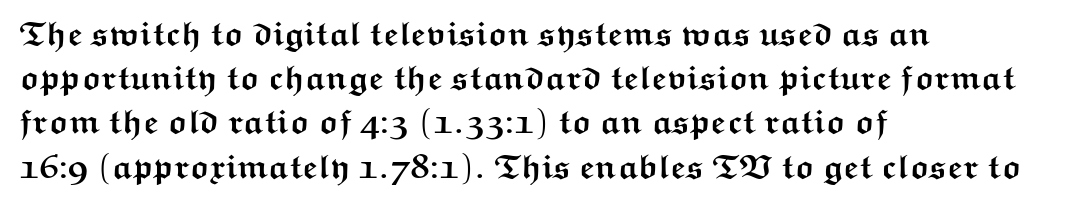
{"serif": "no", "italic": "no", "bold": "yes", "weight": "semibold", "width": "wide", "stroke_contrast": "medium", "x_height": "medium", "monospaced": "no", "underline": "no", "align": "left", "line_spacing": "normal", "line_spacing_ratio": 1.3, "letter_spacing": "normal", "letter_spacing_em": 0.0, "glyph_px": 34}
